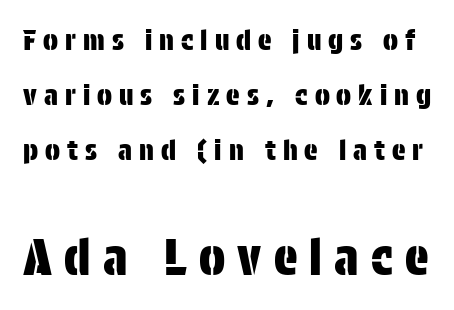
Look at the bottom of the vertical strokes: they stop flat, with no serifs. Beneath every word, the page is bare. You get the small type first, then a jump to larger type. Rendered with straight, roman letterforms. Regarding leading, the lines here are spaced well apart.
